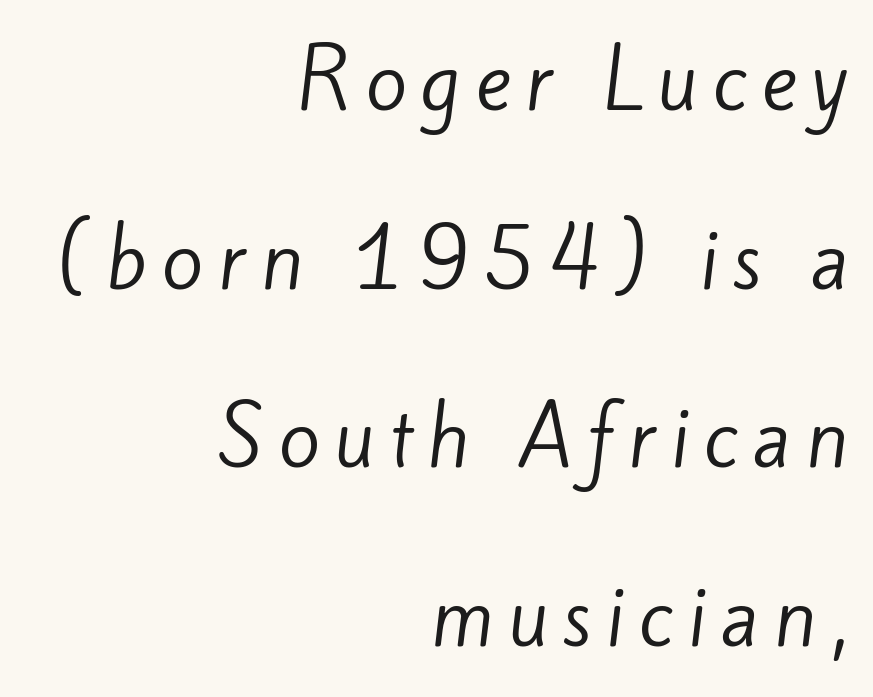
Q: Is the text bold? A: No.
Q: Is the typeface a serif or a sans-serif typeface? A: Sans-serif.
Q: Is the text underlined? A: No.
Q: How is the paragraph aligned? A: Right-aligned.
Q: Is the spacing between lines tight, normal or loose? A: Loose.
Q: Width (condensed, normal, or wide)? A: Normal.
Q: Stroke contrast? A: Low.
Q: x-height? A: Small.
Q: Monospaced? A: No.
